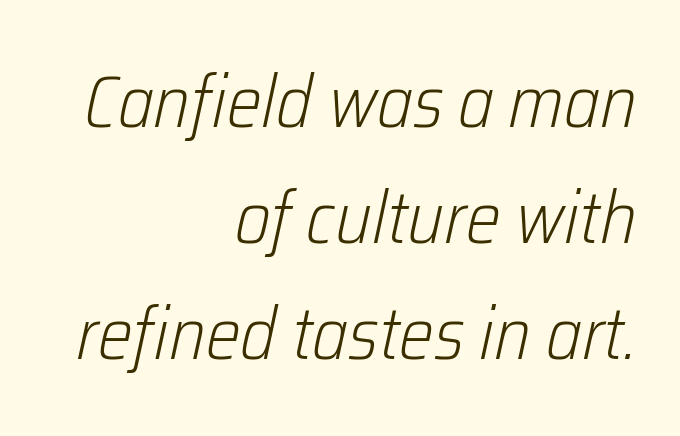
Q: Is the text bold? A: No.
Q: Is the text italic (slanted)? A: Yes, it leans right by about 12 degrees.
Q: Is the text underlined? A: No.
Q: How is the paragraph aligned? A: Right-aligned.
Q: Is the spacing between letters normal or unusually wide? A: Normal.
Q: Is the spacing between lines tight, normal or loose? A: Normal.
Q: Width (condensed, normal, or wide)? A: Condensed.
Q: Stroke contrast? A: Low.
Q: x-height? A: Medium.
Q: Monospaced? A: No.
